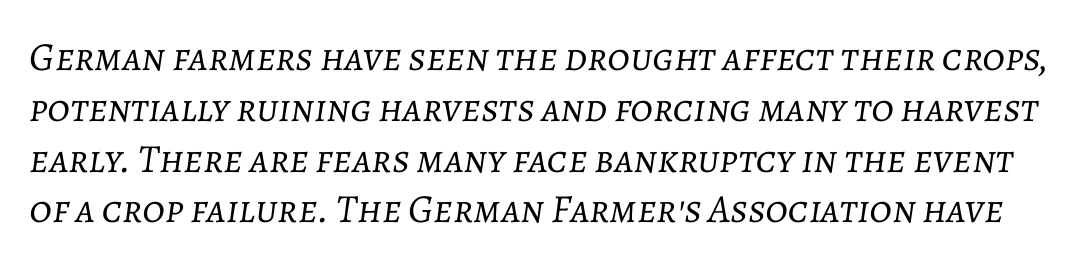
Q: Is the text bold? A: No.
Q: Is the text italic (slanted)? A: Yes, it leans right by about 7 degrees.
Q: Is the text underlined? A: No.
Q: Is the spacing between letters normal or unusually wide? A: Normal.
Q: Is the spacing between lines tight, normal or loose? A: Normal.
Q: Width (condensed, normal, or wide)? A: Normal.
Q: Stroke contrast? A: Low.
Q: x-height? A: Medium.
Q: Monospaced? A: No.
